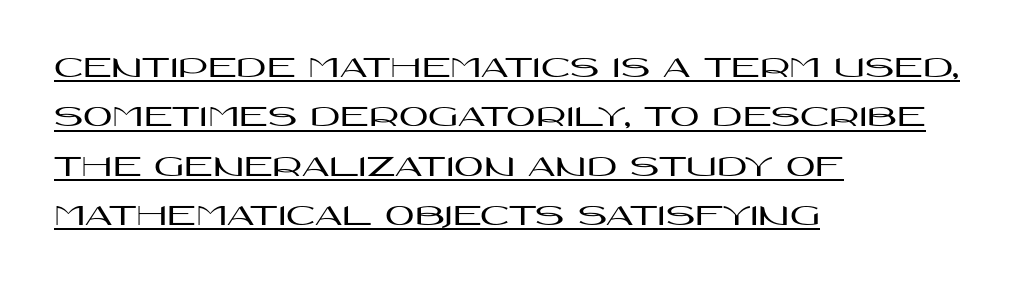
The image shows 32 px wide sans-serif type, upright; set left-aligned, normal line spacing (1.54x), normal letter spacing, underlined; high stroke contrast and a large x-height.
